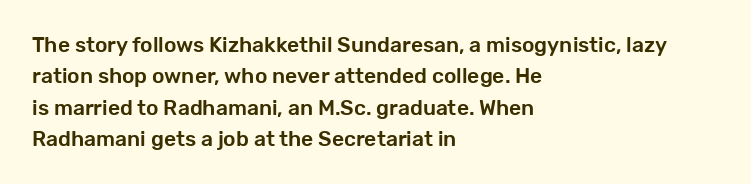
The image shows 21 px text type, upright; set left-aligned, normal line spacing (1.49x), normal letter spacing, not underlined.
